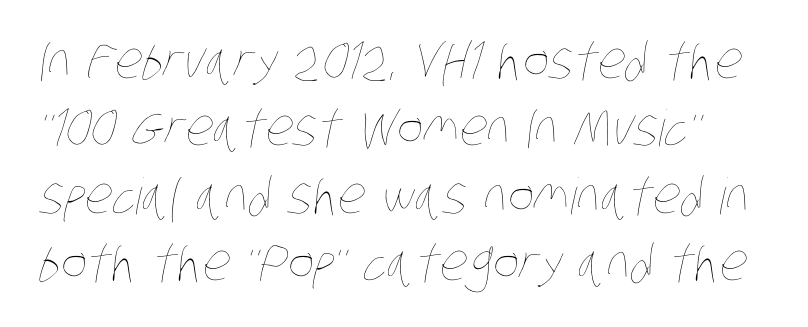
Q: Is the text bold? A: No.
Q: Is the text underlined? A: No.
Q: Is the spacing between letters normal or unusually wide? A: Normal.
Q: Is the spacing between lines tight, normal or loose? A: Normal.
Q: Width (condensed, normal, or wide)? A: Condensed.
Q: Stroke contrast? A: Low.
Q: x-height? A: Large.
Q: Monospaced? A: No.
